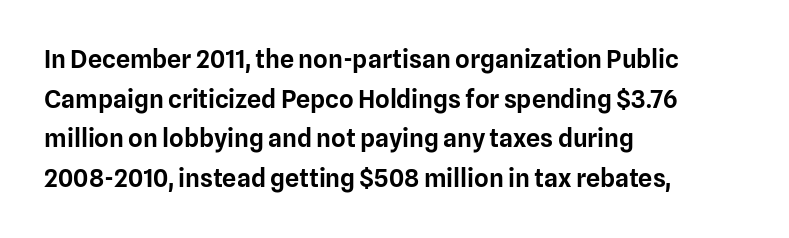
Q: Is the text italic (slanted)? A: No, it is upright.
Q: Is the text underlined? A: No.
Q: How is the paragraph aligned? A: Left-aligned.
Q: Is the spacing between letters normal or unusually wide? A: Normal.
Q: Is the spacing between lines tight, normal or loose? A: Normal.
